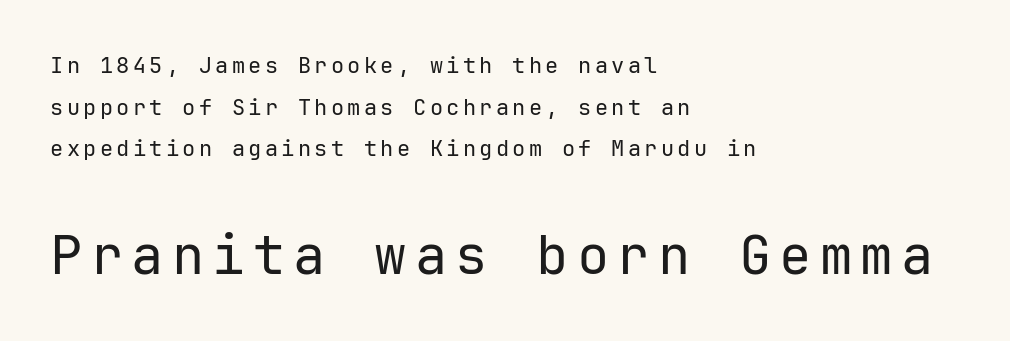
The image shows 54 px regular-weight sans-serif type, upright, monospaced; set left-aligned, line spacing 1.89x, not underlined; the second (bottom) block is 2.45x larger; low stroke contrast and a medium x-height.
